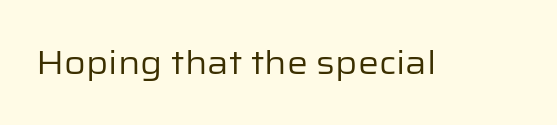
The image shows 33 px regular-weight sans-serif type, upright; set normal letter spacing, not underlined; low stroke contrast and a medium x-height.
